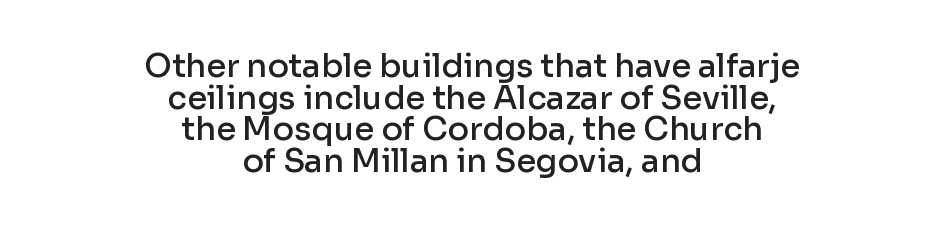
The image shows 32 px semibold sans-serif type, upright; set centered, tight line spacing (0.99x), normal letter spacing, not underlined; low stroke contrast and a medium x-height.
